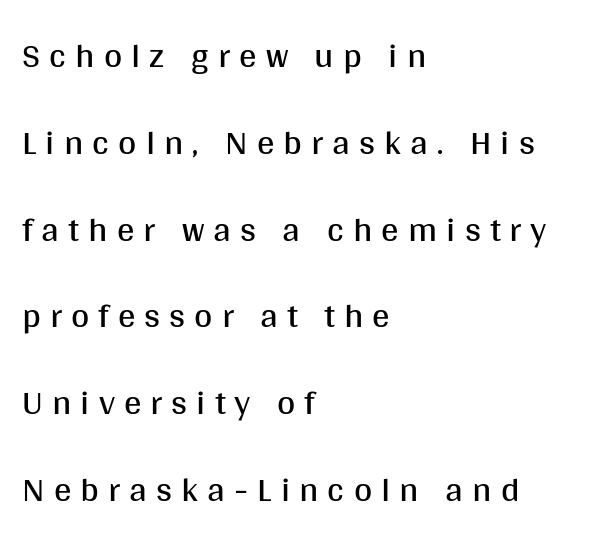
Q: Is the text bold? A: No.
Q: Is the text italic (slanted)? A: No, it is upright.
Q: Is the typeface a serif or a sans-serif typeface? A: Sans-serif.
Q: Is the text underlined? A: No.
Q: How is the paragraph aligned? A: Left-aligned.
Q: Is the spacing between letters normal or unusually wide? A: Unusually wide.
Q: Is the spacing between lines tight, normal or loose? A: Loose.
Q: Width (condensed, normal, or wide)? A: Normal.
Q: Stroke contrast? A: Medium.
Q: x-height? A: Large.
Q: Monospaced? A: No.
